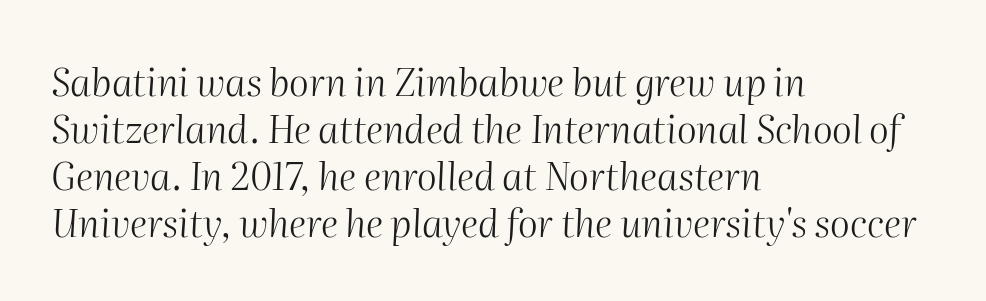
Q: Is the text bold? A: No.
Q: Is the text italic (slanted)? A: Yes, it leans right by about 2 degrees.
Q: Is the text underlined? A: No.
Q: How is the paragraph aligned? A: Left-aligned.
Q: Is the spacing between letters normal or unusually wide? A: Normal.
Q: Width (condensed, normal, or wide)? A: Normal.
Q: Stroke contrast? A: Medium.
Q: x-height? A: Medium.
Q: Monospaced? A: No.
